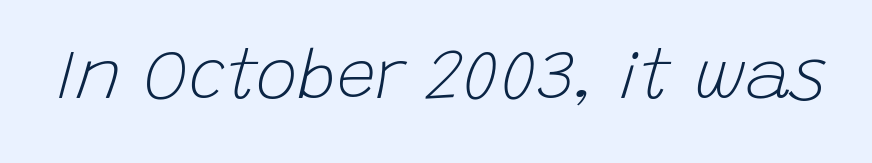
The image shows 70 px light type, italic (leaning right); set normal letter spacing, not underlined; low stroke contrast and a large x-height.
